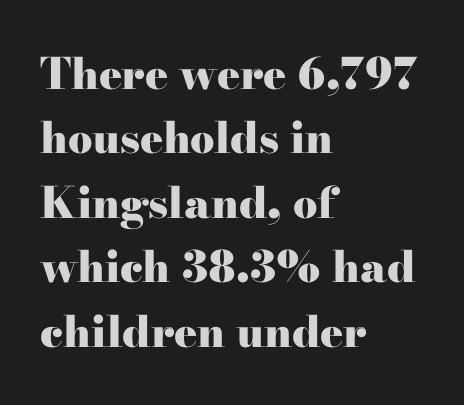
Observe the serifs anchoring each vertical stroke in this sample. Designer's note — italics off, roman on. Heavy-handed strokes throughout: this text is bold. Type without underlining.
